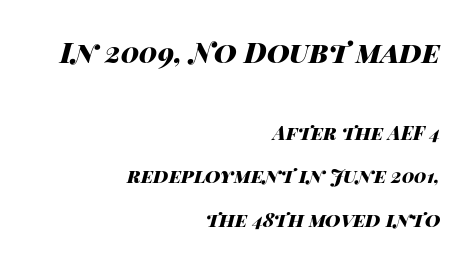
Check the space under the baseline: it is left empty. This sample uses plain, unmodified letter spacing. Compared with a flush-left layout, this one pins lines to the opposite, right side. Does the leading feel generous? Absolutely, it's lavish. Heft: maximum for text — a bold. The face used here has a pronounced slope to its letters.
